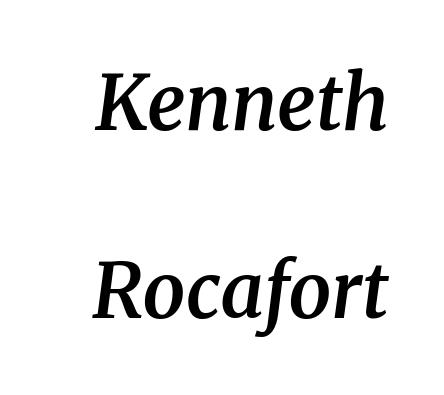
{"serif": "yes", "italic": "yes", "lean": "right", "slant_degrees": 8, "bold": "semi", "weight": "semibold", "width": "normal", "stroke_contrast": "medium", "x_height": "medium", "monospaced": "no", "underline": "no", "line_spacing": "loose", "line_spacing_ratio": 2.48, "letter_spacing": "normal", "letter_spacing_em": 0.0, "glyph_px": 76}
